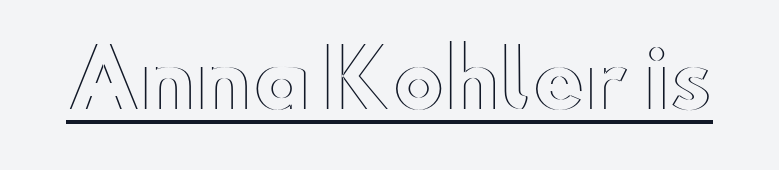
{"italic": "no", "width": "wide", "x_height": "small", "monospaced": "no", "underline": "yes", "letter_spacing": "normal", "letter_spacing_em": 0.0, "glyph_px": 79}
